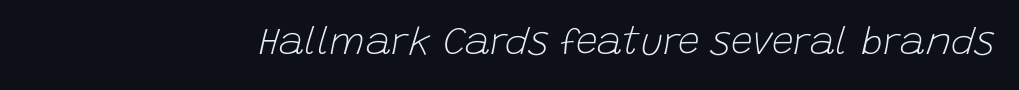
{"italic": "yes", "lean": "right", "slant_degrees": 15, "bold": "no", "weight": "light", "width": "normal", "stroke_contrast": "low", "x_height": "large", "monospaced": "no", "underline": "no", "letter_spacing": "normal", "letter_spacing_em": 0.0, "glyph_px": 39}
